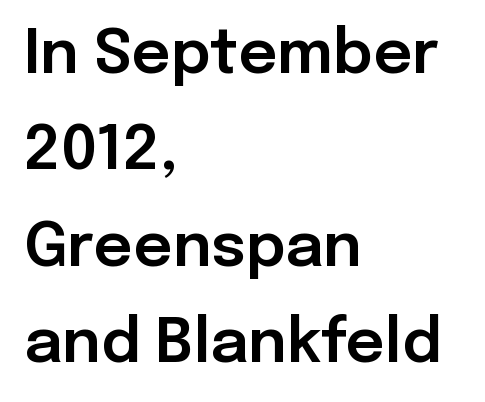
The image shows 61 px sans-serif type, upright; set left-aligned, normal line spacing (1.58x), normal letter spacing, not underlined; low stroke contrast and a medium x-height.
